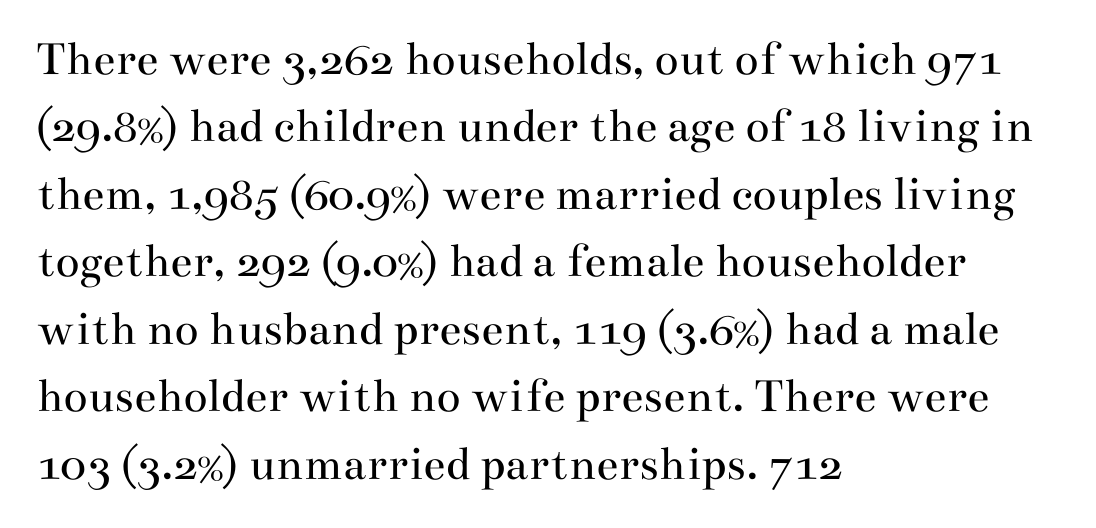
{"serif": "yes", "italic": "no", "bold": "no", "weight": "regular", "width": "wide", "stroke_contrast": "medium", "x_height": "small", "monospaced": "no", "underline": "no", "align": "left", "line_spacing": "normal", "line_spacing_ratio": 1.35, "letter_spacing": "normal", "letter_spacing_em": 0.0, "glyph_px": 50}
